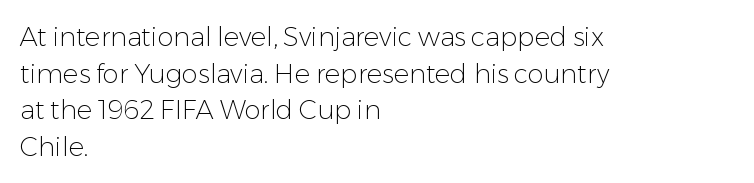
{"italic": "no", "bold": "no", "underline": "no", "align": "left", "line_spacing": "normal", "line_spacing_ratio": 1.41, "letter_spacing": "normal", "letter_spacing_em": 0.0, "glyph_px": 26}
